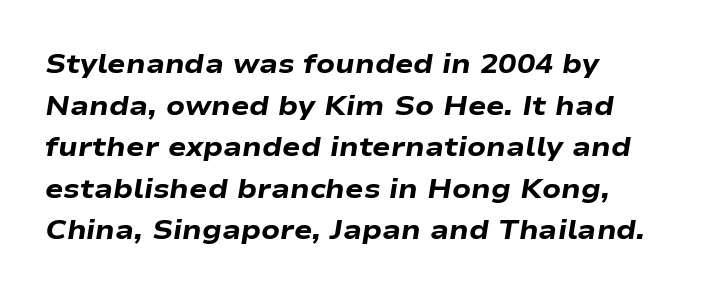
Teacher's note: observe the even left margin — that is flush-left alignment. Each new line begins a customary step beneath the previous one. The specimen omits any rule beneath the text block's lines. How heavy is the stroke? Heavy — this is a bold.
